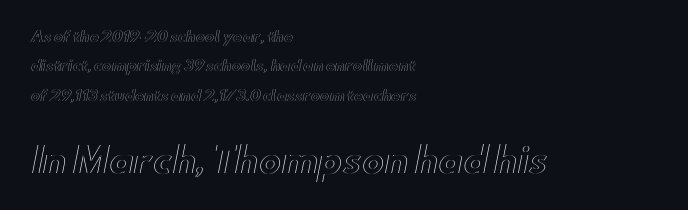
The image shows 34 px wide type; set left-aligned, loose line spacing (2.09x), normal letter spacing, not underlined; the second (bottom) block is 2.43x larger; a small x-height.
